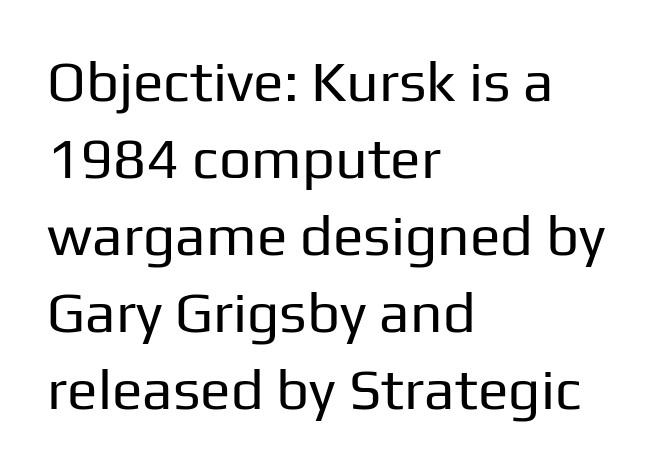
Q: Is the text bold? A: No.
Q: Is the text italic (slanted)? A: No, it is upright.
Q: Is the typeface a serif or a sans-serif typeface? A: Sans-serif.
Q: Is the text underlined? A: No.
Q: How is the paragraph aligned? A: Left-aligned.
Q: Is the spacing between letters normal or unusually wide? A: Normal.
Q: Is the spacing between lines tight, normal or loose? A: Normal.
Q: Width (condensed, normal, or wide)? A: Normal.
Q: Stroke contrast? A: Low.
Q: x-height? A: Medium.
Q: Monospaced? A: No.
